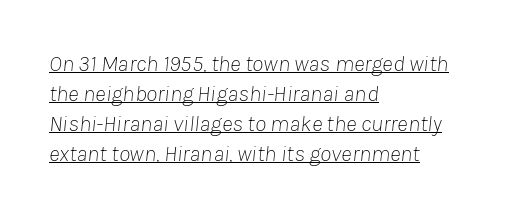
The passage shown is not bold in any degree. The face used here appears with an underline applied. Students, note that the glyphs here touch the page at normal intervals. This sample uses an oblique cut, with every glyph tilted off the vertical. Horizontally, the lines are justified to the leading edge only.
